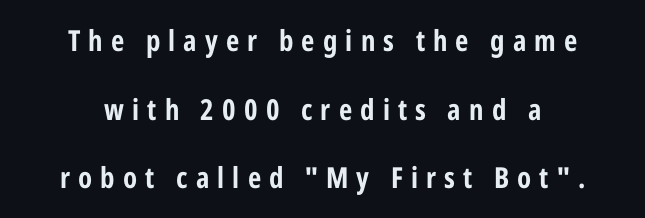
The image shows 29 px bold, condensed sans-serif type, upright; set centered, loose line spacing (2.37x), unusually wide letter spacing (+0.28 em), not underlined; low stroke contrast and a medium x-height.
